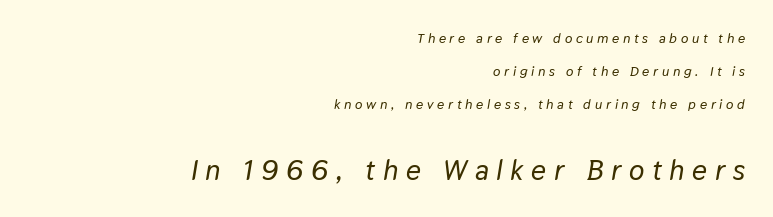
Q: Is the text italic (slanted)? A: Yes, it leans right by about 9 degrees.
Q: Is the text underlined? A: No.
Q: How is the paragraph aligned? A: Right-aligned.
Q: Is the spacing between letters normal or unusually wide? A: Unusually wide.
Q: Is the spacing between lines tight, normal or loose? A: Loose.
Q: Which block of text is set in a larger size, the first (top) or the second (bottom)? A: The second (bottom) one.
Q: Width (condensed, normal, or wide)? A: Normal.
Q: Stroke contrast? A: Low.
Q: x-height? A: Medium.
Q: Monospaced? A: No.
